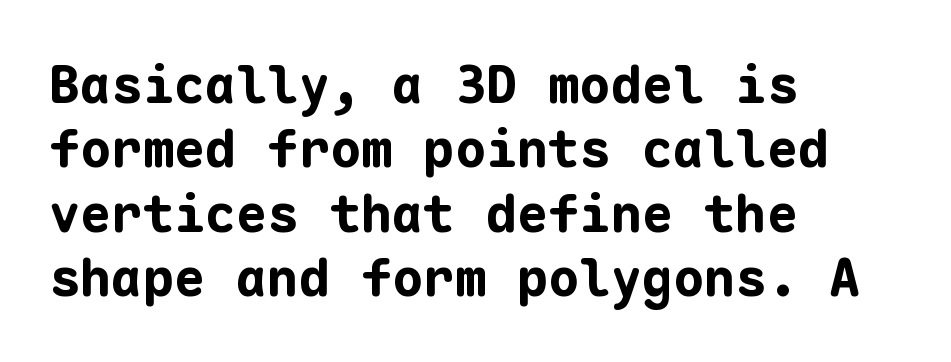
Q: Is the text bold? A: Yes.
Q: Is the text italic (slanted)? A: No, it is upright.
Q: Is the typeface a serif or a sans-serif typeface? A: Sans-serif.
Q: Is the text underlined? A: No.
Q: How is the paragraph aligned? A: Left-aligned.
Q: Is the spacing between letters normal or unusually wide? A: Normal.
Q: Width (condensed, normal, or wide)? A: Normal.
Q: Stroke contrast? A: Low.
Q: x-height? A: Medium.
Q: Monospaced? A: Yes.
